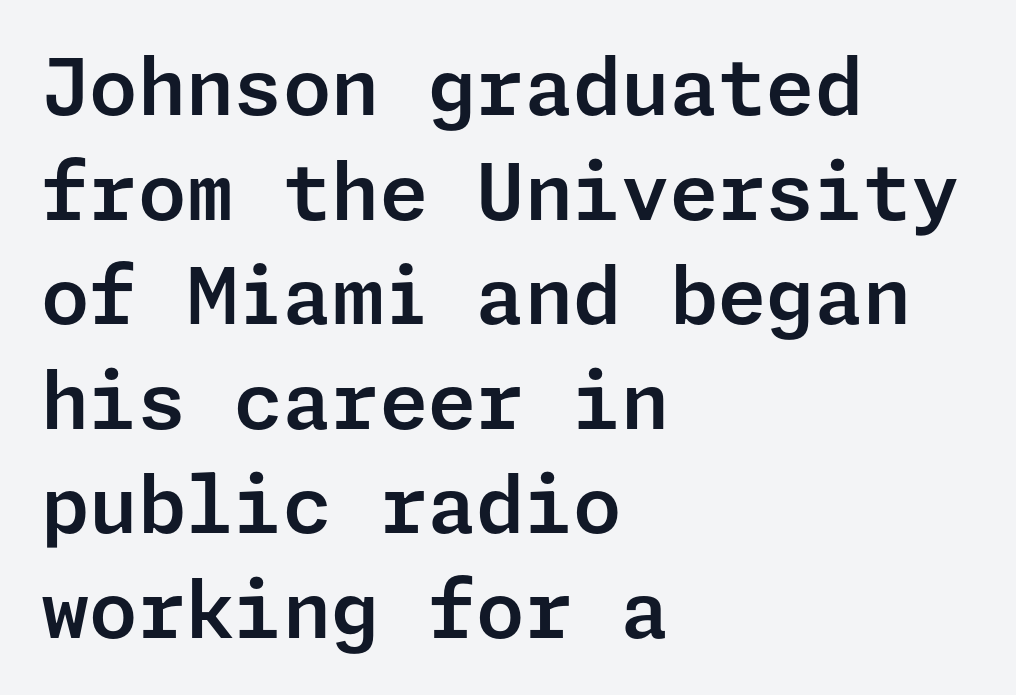
The image shows 78 px sans-serif type, upright; set left-aligned, normal line spacing (1.34x), normal letter spacing, not underlined; low stroke contrast and a medium x-height.
